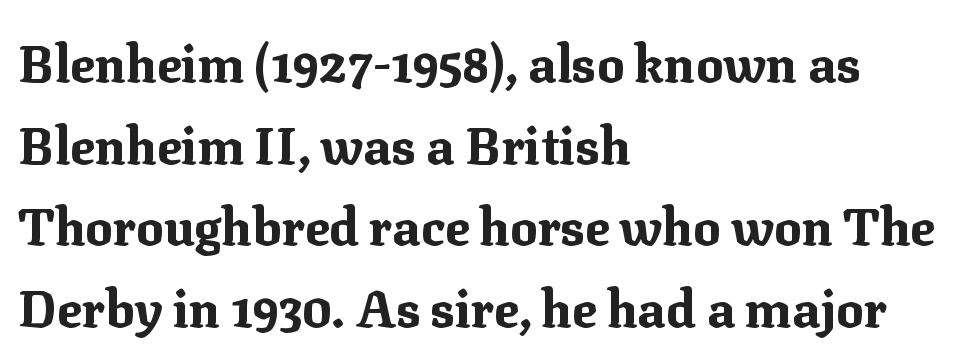
Default kerning and tracking; the words read as compact shapes. Strokes here are thick enough to call this a true bold. Does the copy run flush right? No — it runs flush left. Each new line begins a customary step beneath the previous one.
